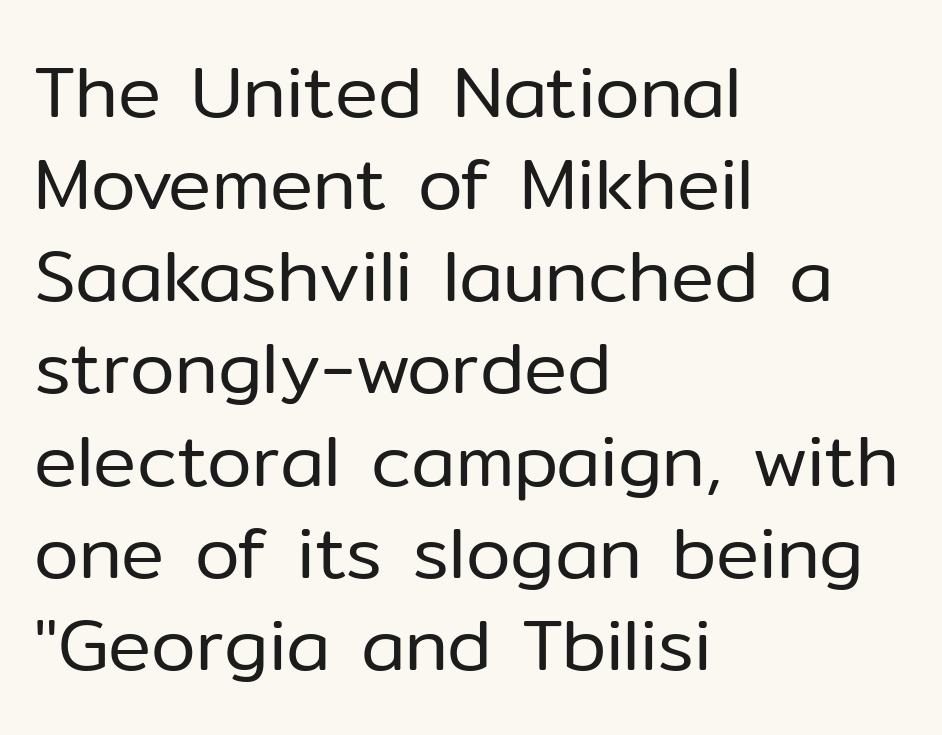
The image shows 72 px regular-weight sans-serif type, upright; set left-aligned, normal line spacing (1.28x), normal letter spacing, not underlined; low stroke contrast and a medium x-height.
